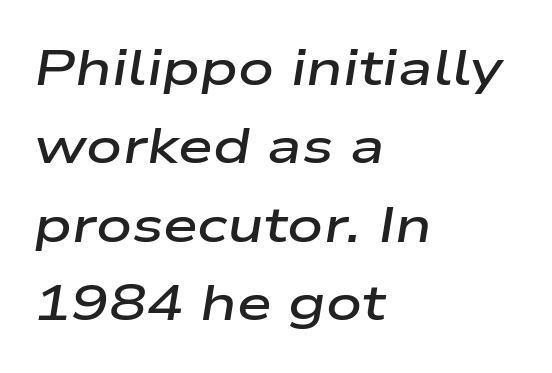
{"italic": "yes", "lean": "right", "slant_degrees": 9, "bold": "semi", "weight": "semibold", "width": "wide", "stroke_contrast": "low", "x_height": "medium", "monospaced": "no", "underline": "no", "align": "left", "line_spacing": "normal", "line_spacing_ratio": 1.57, "letter_spacing": "normal", "letter_spacing_em": 0.0, "glyph_px": 50}
